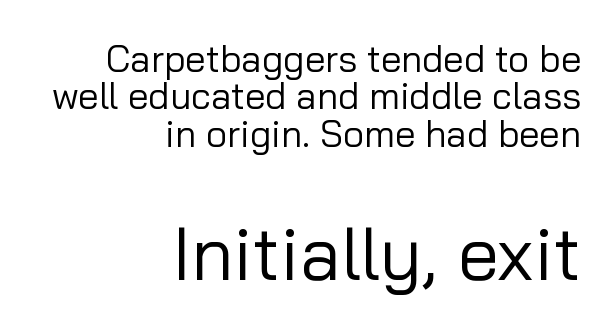
The typeface chosen for these lines omits serifs. Does the bottom block carry the larger type? Yes, it does. No extra ink here — the face is not bold. These lines stack with their right ends in a neat column. The foot of each line stays bare and open. Proportional: the letters do not fall into vertical columns.
